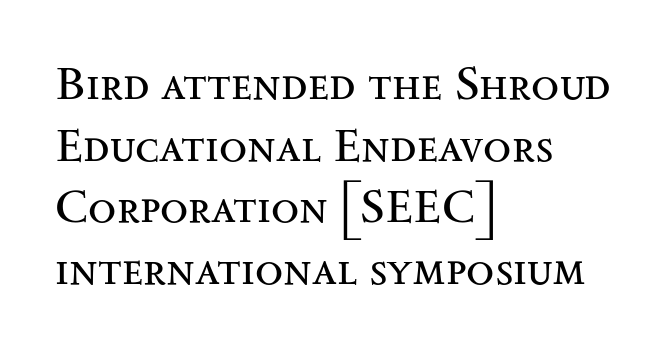
Q: Is the text bold? A: No.
Q: Is the text italic (slanted)? A: No, it is upright.
Q: Is the typeface a serif or a sans-serif typeface? A: Serif.
Q: Is the text underlined? A: No.
Q: How is the paragraph aligned? A: Left-aligned.
Q: Is the spacing between letters normal or unusually wide? A: Normal.
Q: Is the spacing between lines tight, normal or loose? A: Normal.
Q: Width (condensed, normal, or wide)? A: Wide.
Q: Stroke contrast? A: Medium.
Q: x-height? A: Small.
Q: Monospaced? A: No.
